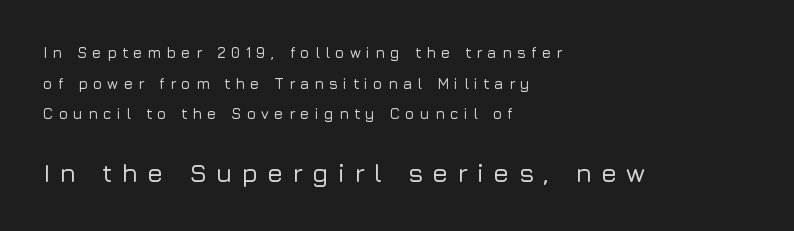
Here the glyphs are tracked loosely, breaking word shapes into spaced letters. Check under the words: just untouched page. Ordinary non-slanted type is in use. Two sizes are in play, and the larger belongs to the second block. The space between consecutive lines is lavish. Line beginnings align vertically; line endings do not.
